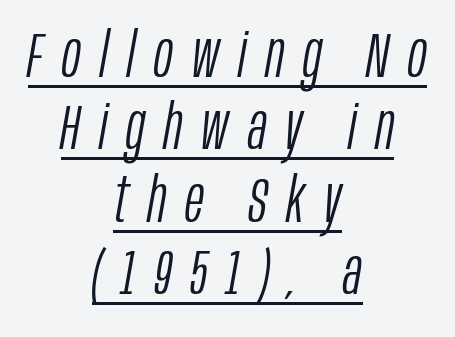
Line starts and ends both wander, symmetrically. Decoration check: the copy is underlined. When letters slant like this, we call the style italic. Successive baselines arrive quickly, one right under another.
